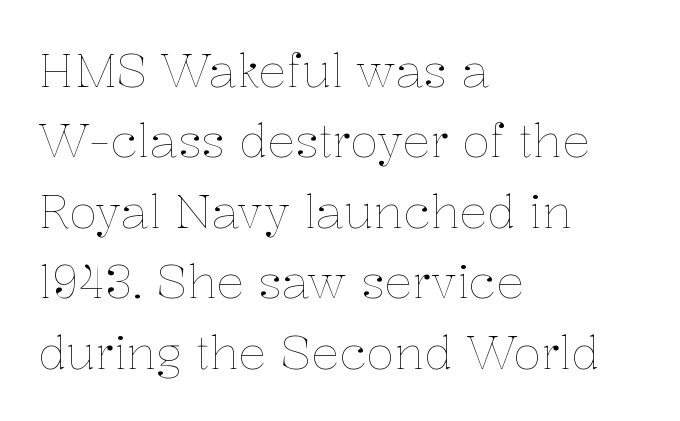
The typesetting does not lean heavy: it is not bold. When letters stand straight like this, we call the style roman or upright. Between one letter and the next there's only the usual sliver of space. Varying glyph widths throughout — classic text-font behaviour. Line spacing here is normal. A classic flush-left, rag-right setting is used for this passage.
